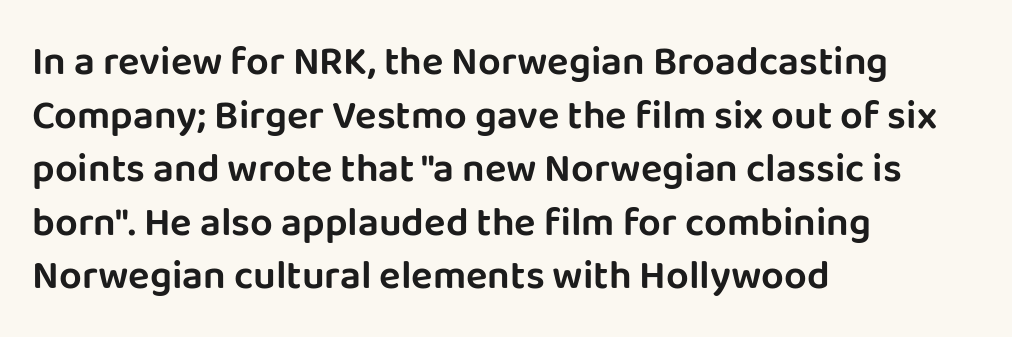
The image shows 40 px sans-serif type, upright; set left-aligned, normal line spacing (1.34x), normal letter spacing, not underlined; low stroke contrast and a large x-height.
